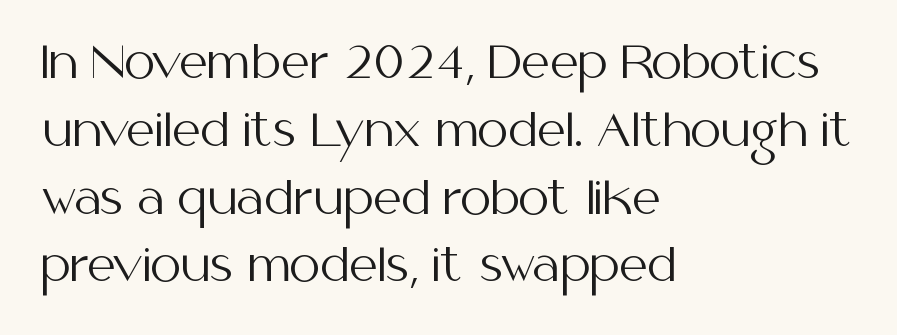
Q: Is the text bold? A: No.
Q: Is the text italic (slanted)? A: No, it is upright.
Q: Is the typeface a serif or a sans-serif typeface? A: Sans-serif.
Q: Is the text underlined? A: No.
Q: How is the paragraph aligned? A: Left-aligned.
Q: Is the spacing between letters normal or unusually wide? A: Normal.
Q: Is the spacing between lines tight, normal or loose? A: Normal.
Q: Width (condensed, normal, or wide)? A: Normal.
Q: Stroke contrast? A: Medium.
Q: x-height? A: Medium.
Q: Monospaced? A: No.
